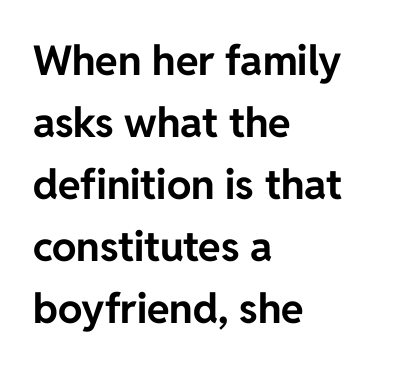
The image shows 41 px bold sans-serif type, upright; set left-aligned, normal line spacing (1.51x), normal letter spacing, not underlined; low stroke contrast and a medium x-height.
